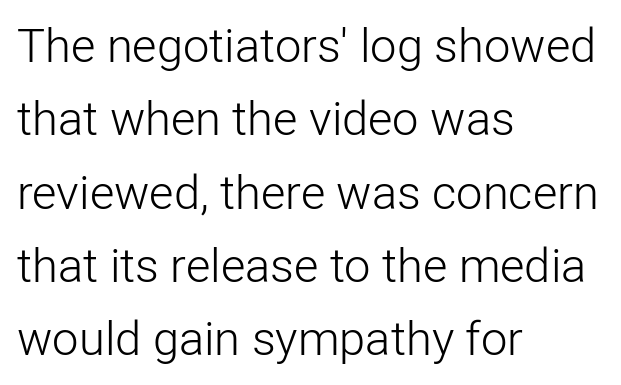
{"serif": "no", "italic": "no", "bold": "no", "weight": "light", "width": "normal", "stroke_contrast": "low", "x_height": "medium", "monospaced": "no", "underline": "no", "align": "left", "line_spacing": "normal", "line_spacing_ratio": 1.56, "letter_spacing": "normal", "letter_spacing_em": 0.0, "glyph_px": 47}
